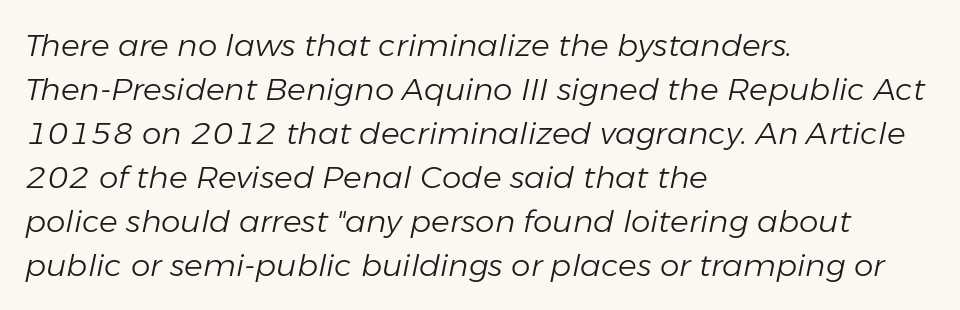
The image shows 31 px light type, italic (leaning right); set left-aligned, normal line spacing (1.42x), normal letter spacing, not underlined; low stroke contrast and a medium x-height.
